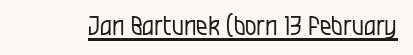
The image shows 26 px text type, upright; set normal letter spacing, underlined.
